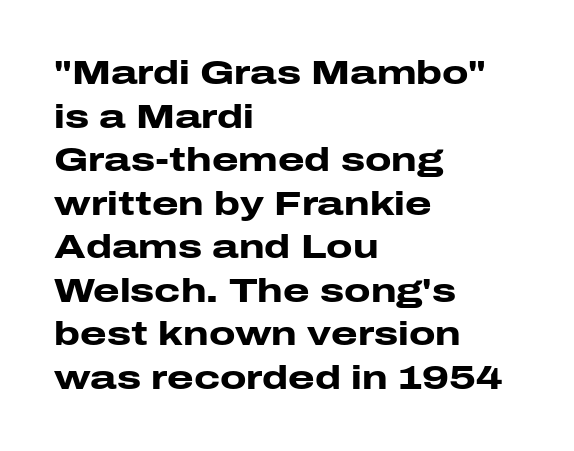
How heavy is the stroke? Heavy — this is a bold. The gaps between neighbouring characters are ordinary and unremarkable. Words float on clear page, feet unadorned. Looks like regular typesetting: each glyph gets only the width it needs. The lines sit at an ordinary, default distance from one another. Are there feet on the stems? There aren't — it's a sans.
